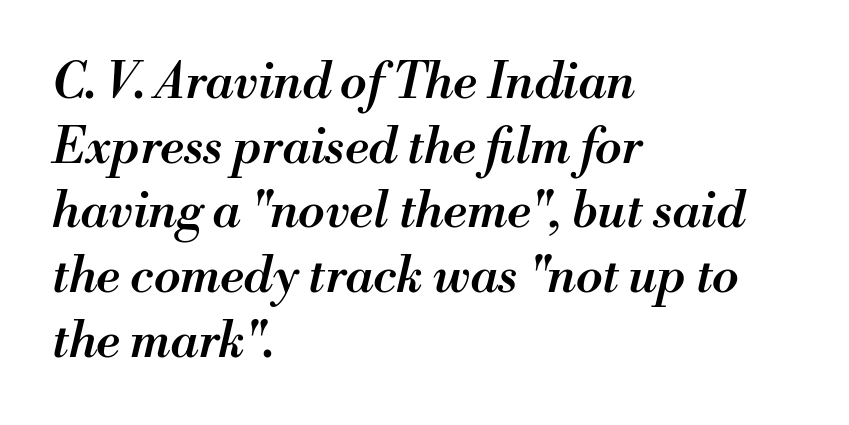
Q: Is the text bold? A: Semi-bold.
Q: Is the text italic (slanted)? A: Yes, it leans right by about 13 degrees.
Q: Is the text underlined? A: No.
Q: How is the paragraph aligned? A: Left-aligned.
Q: Is the spacing between letters normal or unusually wide? A: Normal.
Q: Is the spacing between lines tight, normal or loose? A: Normal.
Q: Width (condensed, normal, or wide)? A: Normal.
Q: Stroke contrast? A: Medium.
Q: x-height? A: Small.
Q: Monospaced? A: No.
